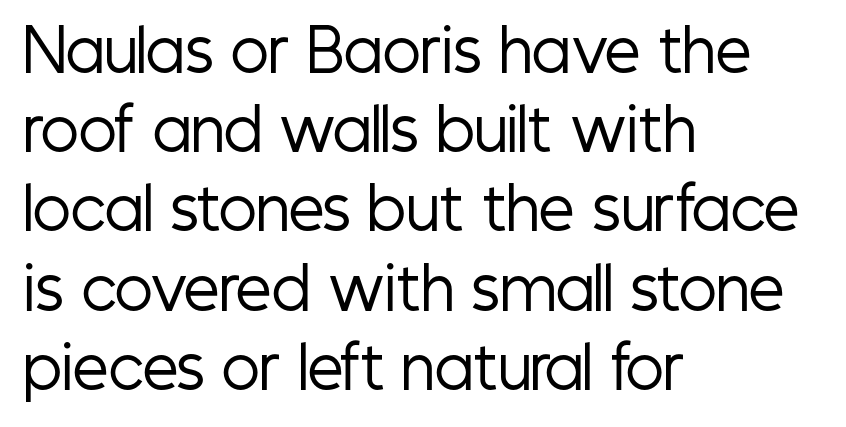
{"serif": "no", "italic": "no", "bold": "no", "weight": "regular", "width": "condensed", "stroke_contrast": "low", "x_height": "medium", "monospaced": "no", "underline": "no", "align": "left", "line_spacing": "normal", "line_spacing_ratio": 1.39, "letter_spacing": "normal", "letter_spacing_em": 0.0, "glyph_px": 57}
